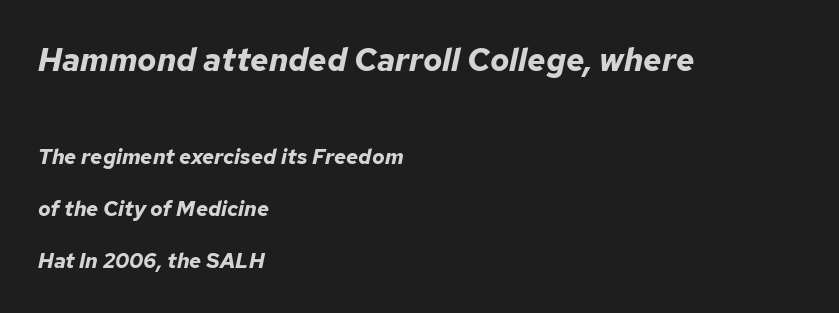
Q: Is the text bold? A: Yes.
Q: Is the text italic (slanted)? A: Yes, it leans right by about 12 degrees.
Q: Is the text underlined? A: No.
Q: How is the paragraph aligned? A: Left-aligned.
Q: Is the spacing between letters normal or unusually wide? A: Normal.
Q: Is the spacing between lines tight, normal or loose? A: Loose.
Q: Which block of text is set in a larger size, the first (top) or the second (bottom)? A: The first (top) one.
Q: Width (condensed, normal, or wide)? A: Normal.
Q: Stroke contrast? A: Low.
Q: x-height? A: Medium.
Q: Monospaced? A: No.
